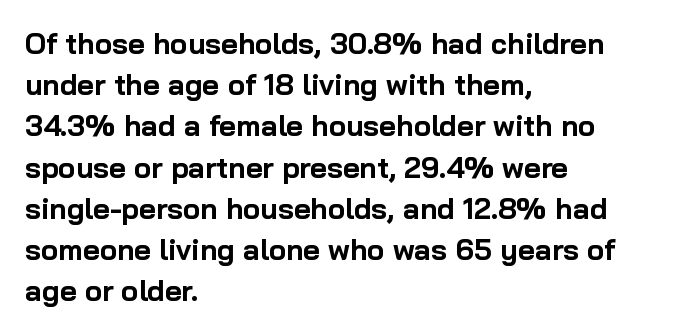
The image shows 29 px bold sans-serif type, upright; set left-aligned, normal line spacing (1.42x), normal letter spacing, not underlined; low stroke contrast and a medium x-height.
